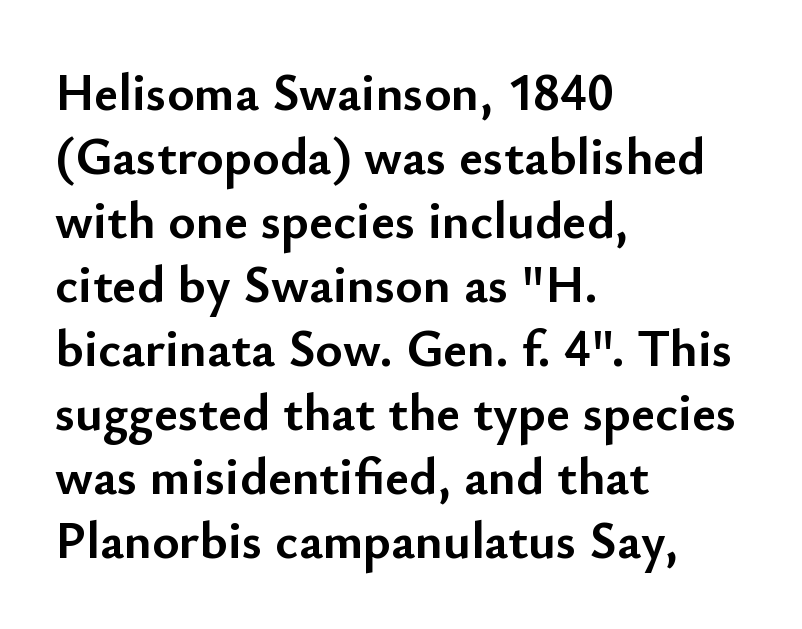
{"serif": "no", "italic": "no", "bold": "yes", "weight": "semibold", "width": "normal", "stroke_contrast": "low", "x_height": "small", "monospaced": "no", "underline": "no", "align": "left", "line_spacing_ratio": 1.23, "letter_spacing": "normal", "letter_spacing_em": 0.0, "glyph_px": 52}
